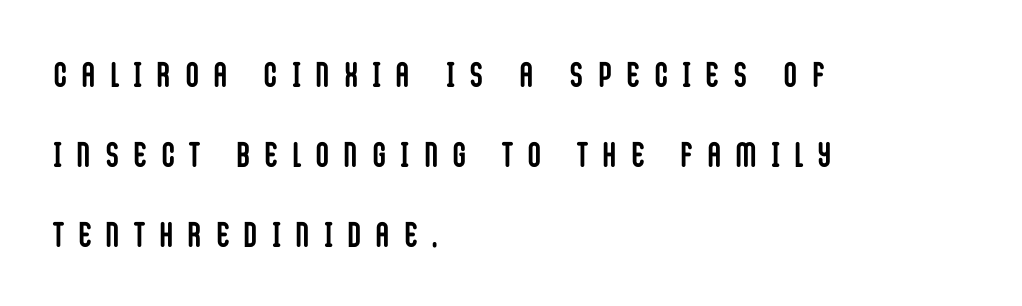
Q: Is the text bold? A: Yes.
Q: Is the text italic (slanted)? A: No, it is upright.
Q: Is the typeface a serif or a sans-serif typeface? A: Sans-serif.
Q: Is the text underlined? A: No.
Q: How is the paragraph aligned? A: Left-aligned.
Q: Is the spacing between letters normal or unusually wide? A: Unusually wide.
Q: Is the spacing between lines tight, normal or loose? A: Loose.
Q: Width (condensed, normal, or wide)? A: Condensed.
Q: Stroke contrast? A: Low.
Q: x-height? A: Large.
Q: Monospaced? A: No.
